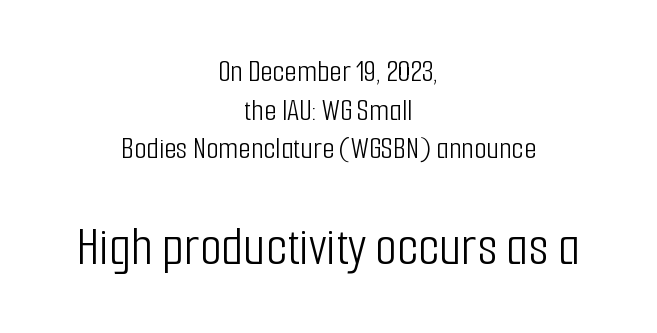
The face looks like a standard text weight, possibly lighter. The second block has been scaled up relative to the first. This is sans-serif lettering, the kind often seen on screens and signage. Caption: standard tracking, unaltered.
